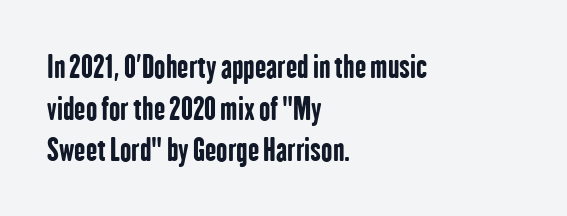
{"serif": "no", "italic": "no", "bold": "yes", "weight": "bold", "width": "condensed", "stroke_contrast": "low", "x_height": "medium", "monospaced": "no", "underline": "no", "align": "left", "line_spacing": "normal", "line_spacing_ratio": 1.39, "letter_spacing": "normal", "letter_spacing_em": 0.0, "glyph_px": 30}
